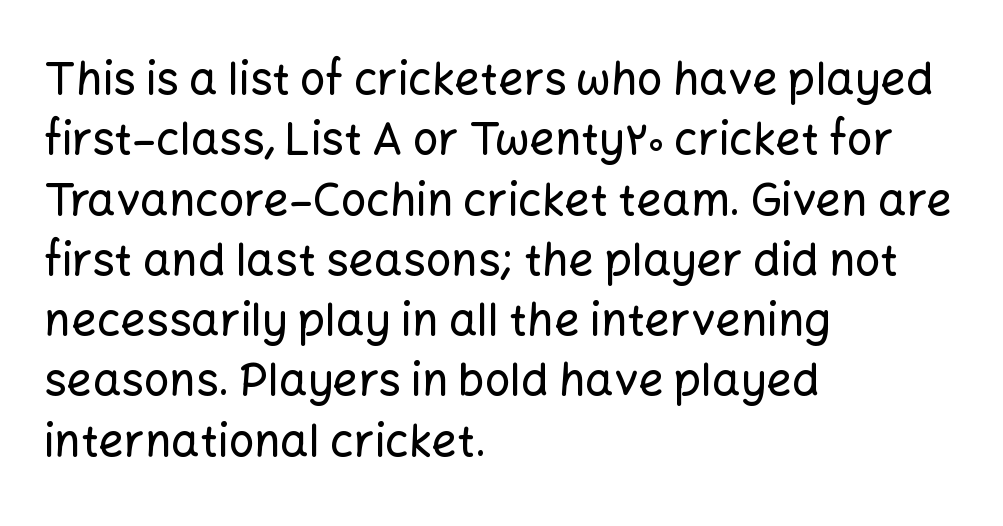
The image shows 45 px sans-serif type, upright; set left-aligned, normal line spacing (1.34x), normal letter spacing, not underlined; low stroke contrast and a medium x-height.
